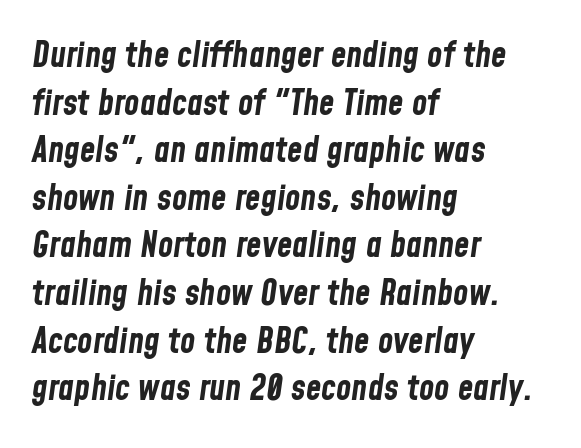
Q: Is the text bold? A: Yes.
Q: Is the text italic (slanted)? A: Yes, it leans right by about 8 degrees.
Q: Is the text underlined? A: No.
Q: How is the paragraph aligned? A: Left-aligned.
Q: Is the spacing between letters normal or unusually wide? A: Normal.
Q: Is the spacing between lines tight, normal or loose? A: Normal.
Q: Width (condensed, normal, or wide)? A: Condensed.
Q: Stroke contrast? A: Low.
Q: x-height? A: Medium.
Q: Monospaced? A: No.
